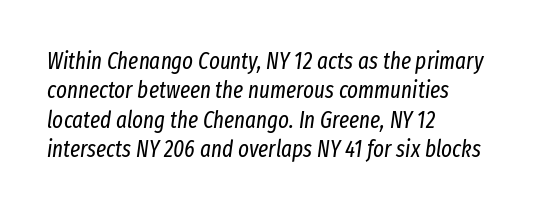
Summary of vertical rhythm: regular, with standard interline spacing. Stems and bowls with no extra thickness — not bold. Short note: letters normally spaced. Beneath every word, the page is bare. The rendering anchors every line to the left-hand side. Rendered with sloped, italic letterforms.
